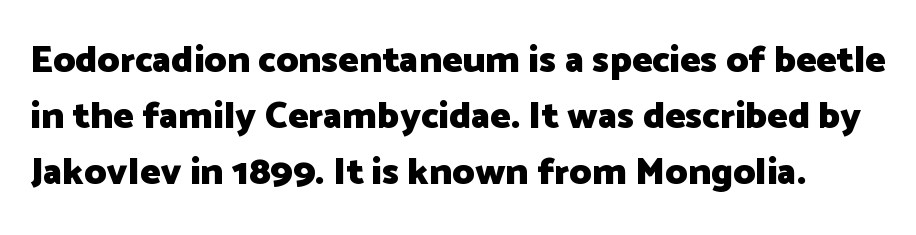
{"serif": "no", "italic": "no", "bold": "yes", "weight": "heavy", "width": "normal", "stroke_contrast": "low", "x_height": "medium", "monospaced": "no", "underline": "no", "line_spacing": "normal", "line_spacing_ratio": 1.47, "letter_spacing": "normal", "letter_spacing_em": 0.0, "glyph_px": 38}
